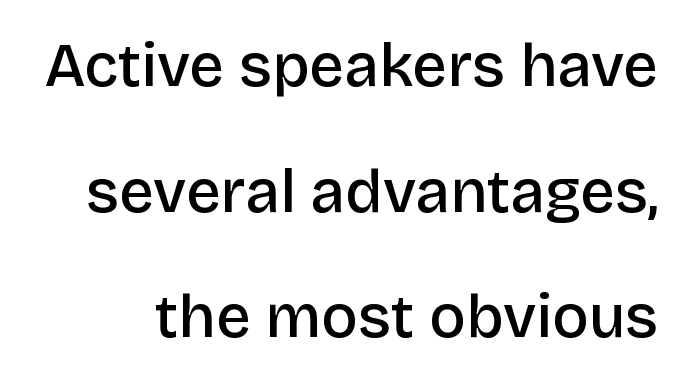
Stroke thickness is moderately raised; the sample reads as semibold. Looks like regular typesetting: each glyph gets only the width it needs. Grotesque or geometric, the face here clearly has no serifs. Style check: upright.
